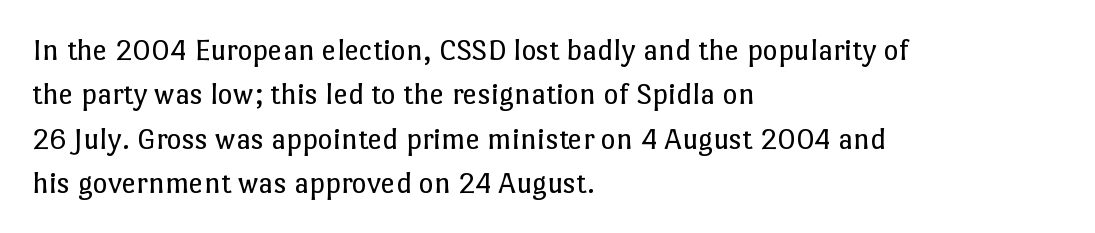
Q: Is the text bold? A: No.
Q: Is the text italic (slanted)? A: No, it is upright.
Q: Is the text underlined? A: No.
Q: How is the paragraph aligned? A: Left-aligned.
Q: Is the spacing between letters normal or unusually wide? A: Normal.
Q: Is the spacing between lines tight, normal or loose? A: Normal.
Q: Width (condensed, normal, or wide)? A: Normal.
Q: Stroke contrast? A: Low.
Q: x-height? A: Medium.
Q: Monospaced? A: No.
